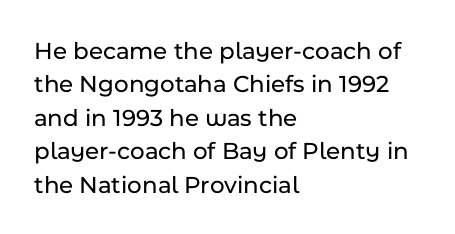
The image shows 25 px text type, upright; set left-aligned, normal line spacing (1.34x), normal letter spacing, not underlined.
